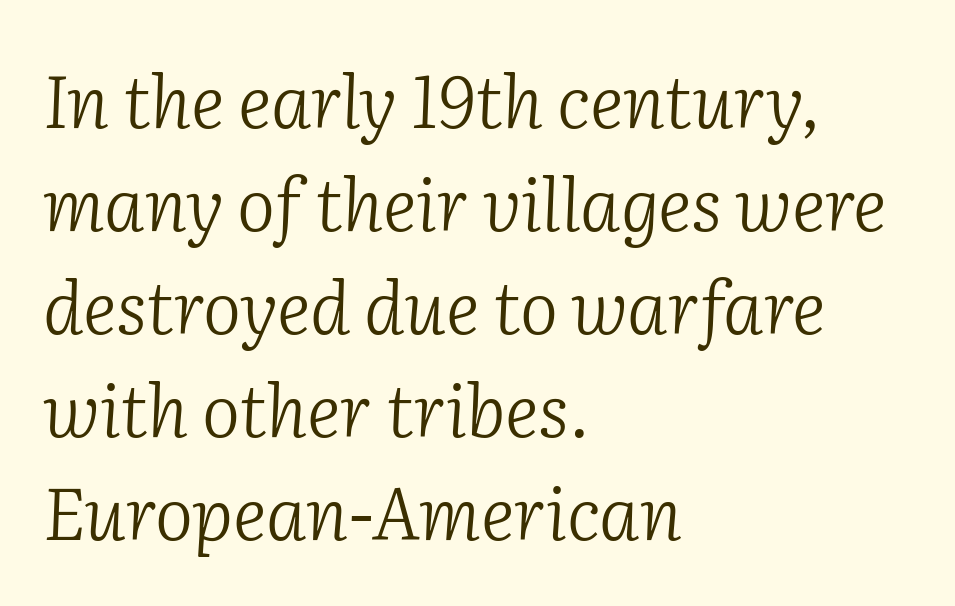
The image shows 72 px light serif type, italic (leaning right); set left-aligned, normal line spacing (1.43x), normal letter spacing, not underlined; low stroke contrast and a medium x-height.
